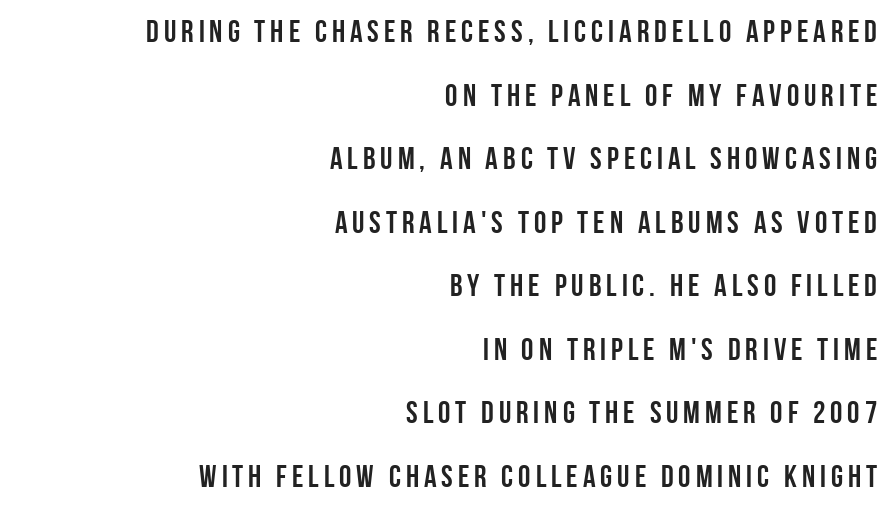
{"serif": "no", "italic": "no", "bold": "yes", "weight": "semibold", "width": "condensed", "stroke_contrast": "low", "x_height": "large", "monospaced": "no", "underline": "no", "align": "right", "line_spacing": "loose", "line_spacing_ratio": 2.05, "glyph_px": 31}
